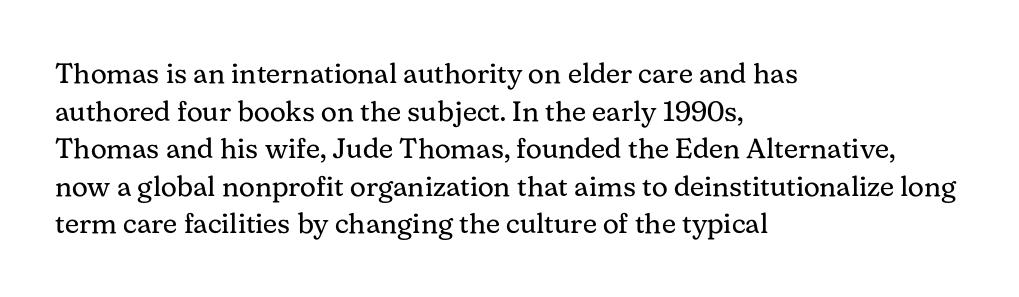
The image shows 28 px regular-weight serif type, upright; set left-aligned, normal line spacing (1.34x), normal letter spacing, not underlined; medium stroke contrast and a medium x-height.
